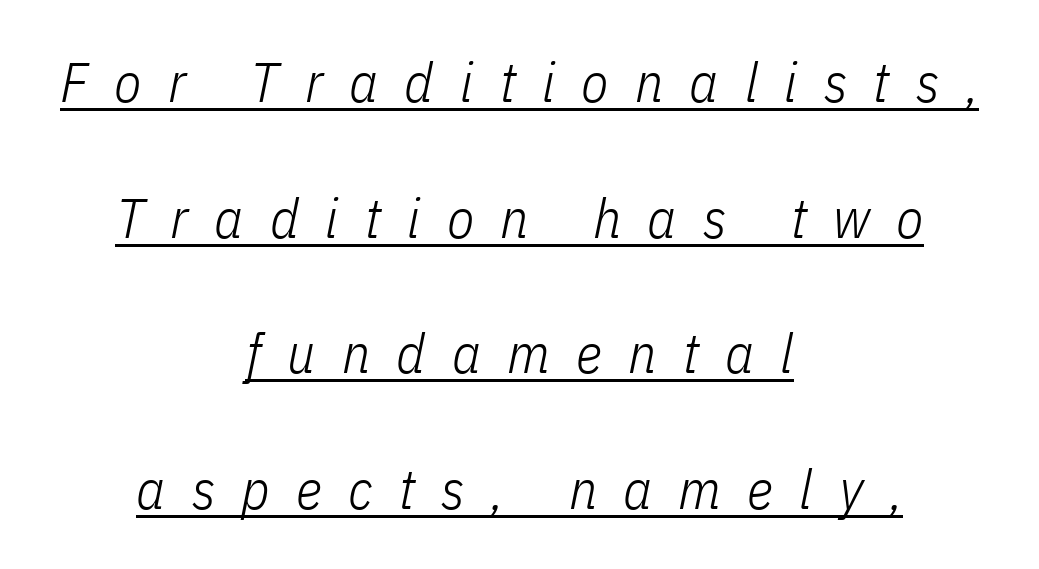
The image shows 56 px light, condensed type, italic (leaning right); set centered, loose line spacing (2.42x), unusually wide letter spacing (+0.47 em), underlined; low stroke contrast and a medium x-height.
